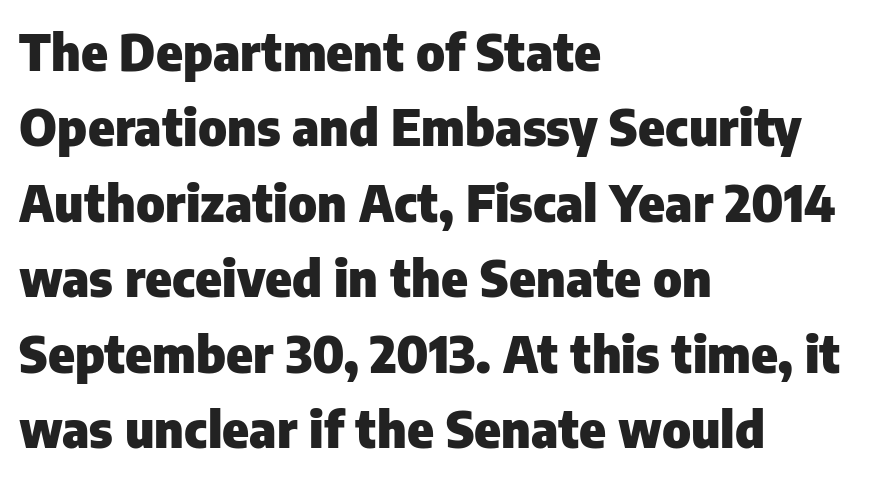
{"serif": "no", "italic": "no", "bold": "yes", "weight": "heavy", "width": "normal", "stroke_contrast": "low", "x_height": "medium", "monospaced": "no", "underline": "no", "align": "left", "line_spacing": "normal", "line_spacing_ratio": 1.51, "letter_spacing": "normal", "letter_spacing_em": 0.0, "glyph_px": 50}
